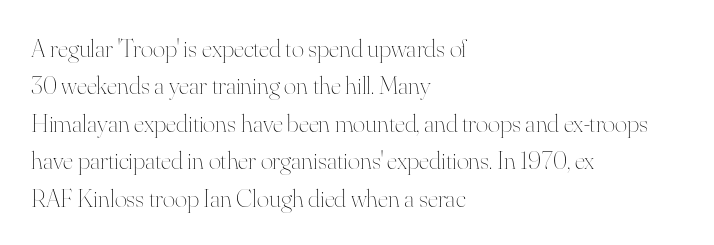
Is the letter spacing exaggerated? No — it looks like the ordinary default. This block has exactly the height ordinary leading produces. This is the regular roman posture of the typeface. Weight: not bold — regular or lighter.
